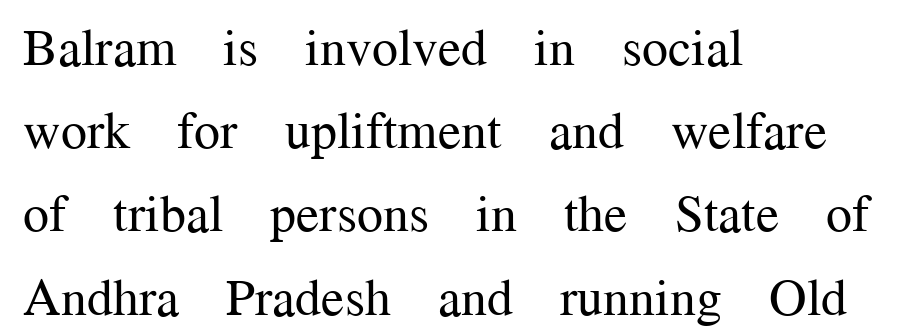
Q: Is the text bold? A: No.
Q: Is the text italic (slanted)? A: No, it is upright.
Q: Is the typeface a serif or a sans-serif typeface? A: Serif.
Q: Is the text underlined? A: No.
Q: How is the paragraph aligned? A: Left-aligned.
Q: Is the spacing between letters normal or unusually wide? A: Normal.
Q: Is the spacing between lines tight, normal or loose? A: Normal.
Q: Width (condensed, normal, or wide)? A: Normal.
Q: Stroke contrast? A: Medium.
Q: x-height? A: Medium.
Q: Monospaced? A: No.
